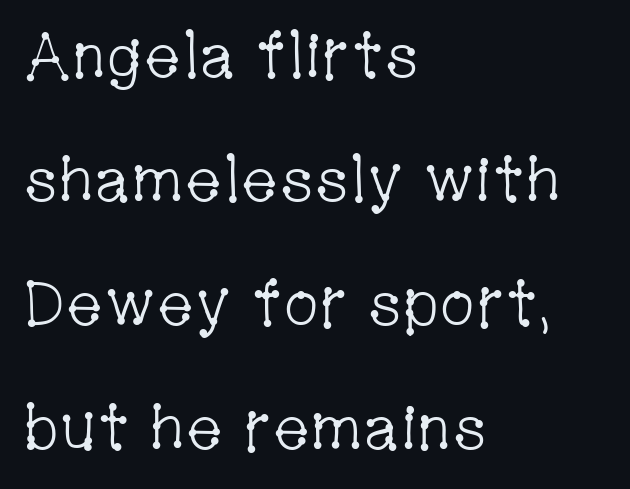
The image shows 63 px light, condensed serif type, upright; set left-aligned, loose line spacing (1.97x), normal letter spacing, not underlined; low stroke contrast and a medium x-height.
